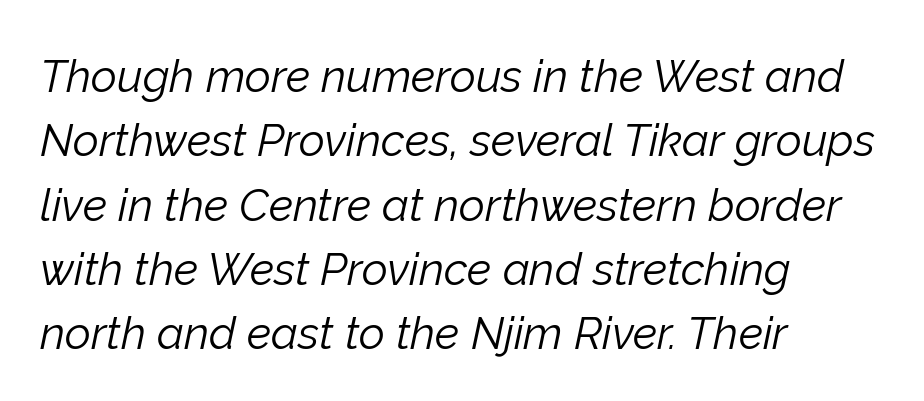
These lines stack with their left ends in a neat column. Underline: absent. Heft: none added — not bold. The line texture is even and compact thanks to regular tracking. Vertically, the passage feels balanced, rows spaced as you'd expect.
